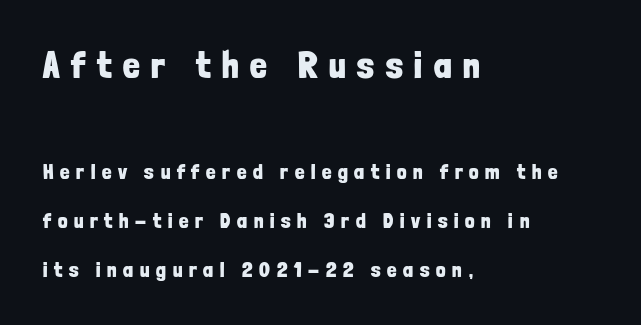
Q: Is the text bold? A: Yes.
Q: Is the text italic (slanted)? A: No, it is upright.
Q: Is the typeface a serif or a sans-serif typeface? A: Sans-serif.
Q: Is the text underlined? A: No.
Q: How is the paragraph aligned? A: Left-aligned.
Q: Is the spacing between letters normal or unusually wide? A: Unusually wide.
Q: Is the spacing between lines tight, normal or loose? A: Loose.
Q: Which block of text is set in a larger size, the first (top) or the second (bottom)? A: The first (top) one.
Q: Width (condensed, normal, or wide)? A: Condensed.
Q: Stroke contrast? A: Low.
Q: x-height? A: Medium.
Q: Monospaced? A: No.
